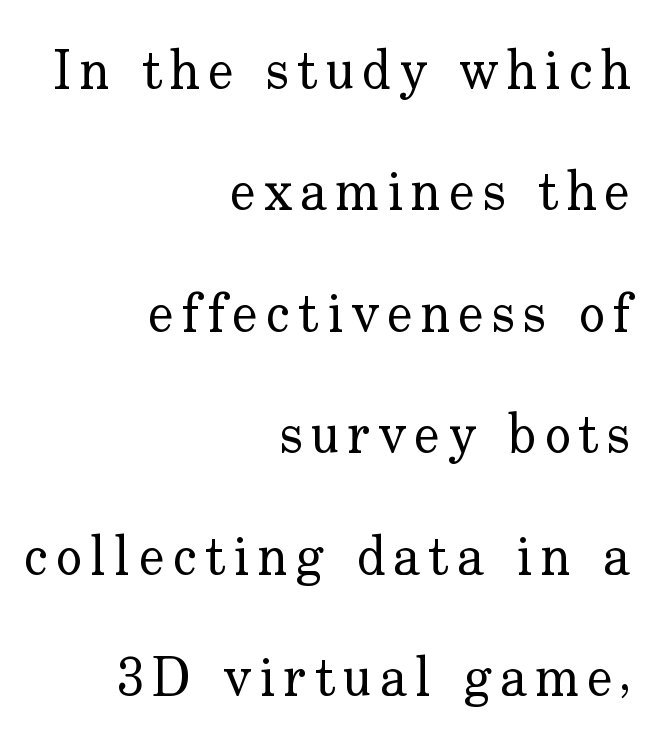
Descenders hang freely into open space. The type family on display is of the serif kind. A student would call this right alignment; a typographer would say flush right, rag left. Looks like regular typesetting: each glyph gets only the width it needs. The weight tops out at a normal text grade. These lines stand farther apart than default settings would place them.
